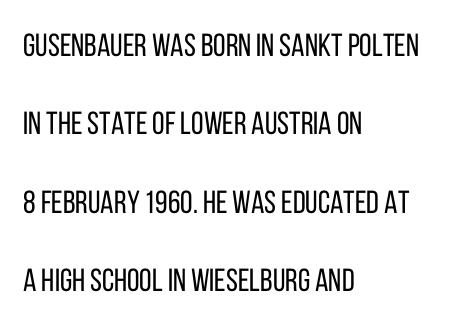
The image shows 32 px regular-weight, condensed sans-serif type, upright; set left-aligned, loose line spacing (2.45x), normal letter spacing, not underlined; low stroke contrast and a large x-height.
